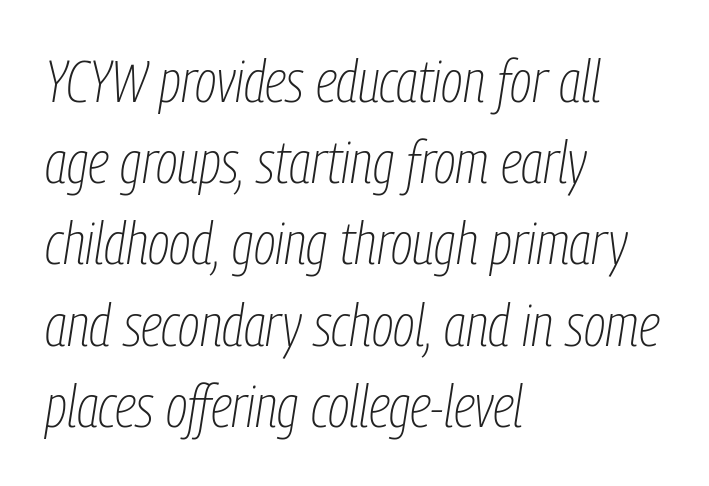
Q: Is the text bold? A: No.
Q: Is the text italic (slanted)? A: Yes, it leans right by about 9 degrees.
Q: Is the text underlined? A: No.
Q: How is the paragraph aligned? A: Left-aligned.
Q: Is the spacing between letters normal or unusually wide? A: Normal.
Q: Is the spacing between lines tight, normal or loose? A: Normal.
Q: Width (condensed, normal, or wide)? A: Condensed.
Q: Stroke contrast? A: Low.
Q: x-height? A: Medium.
Q: Monospaced? A: No.
